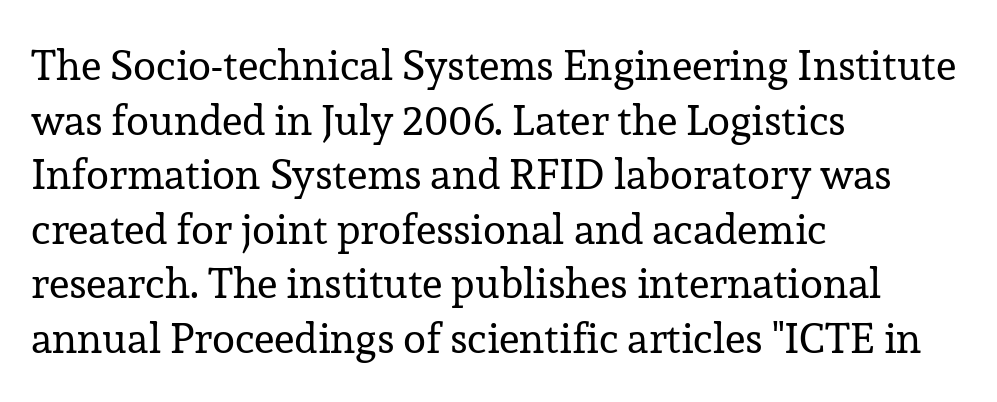
Any mark beneath the type? The region is blank. Short note: letters normally spaced. Compared with a typical body face, this is equally light or lighter still. Each letter keeps its own natural width here, so spacing adapts to shape.
